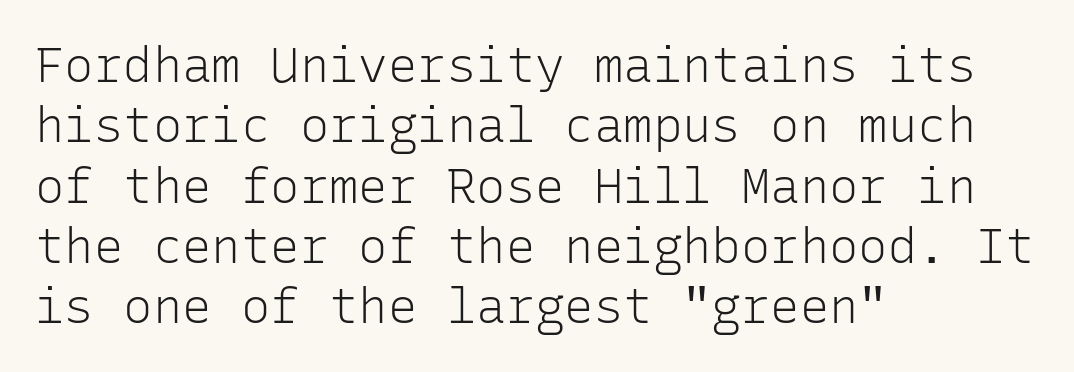
Q: Is the text bold? A: No.
Q: Is the text italic (slanted)? A: No, it is upright.
Q: Is the typeface a serif or a sans-serif typeface? A: Sans-serif.
Q: Is the text underlined? A: No.
Q: How is the paragraph aligned? A: Left-aligned.
Q: Is the spacing between letters normal or unusually wide? A: Normal.
Q: Width (condensed, normal, or wide)? A: Normal.
Q: Stroke contrast? A: Low.
Q: x-height? A: Medium.
Q: Monospaced? A: Yes.
